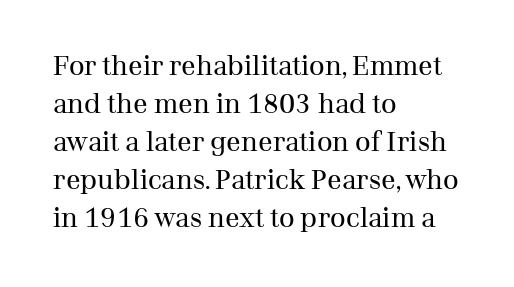
The image shows 27 px text type, upright; set left-aligned, normal line spacing (1.41x), normal letter spacing, not underlined.
